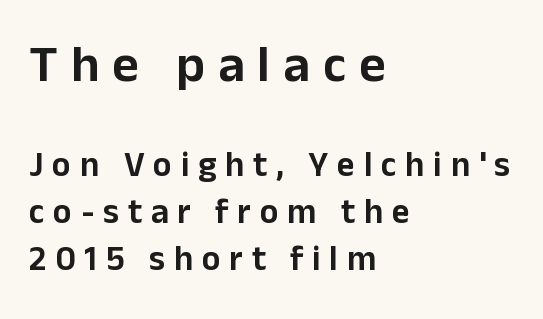
The image shows 52 px sans-serif type, upright; set left-aligned, normal line spacing (1.35x), unusually wide letter spacing (+0.25 em), not underlined; the first (top) block is 1.49x larger; low stroke contrast and a medium x-height.
